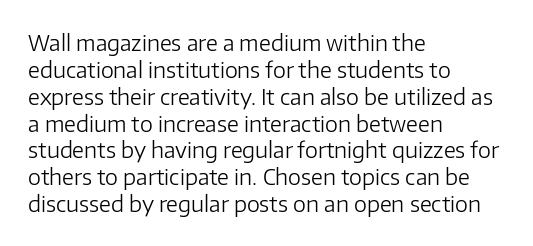
The image shows 22 px text type, upright; set left-aligned, line spacing 1.22x, normal letter spacing, not underlined.
